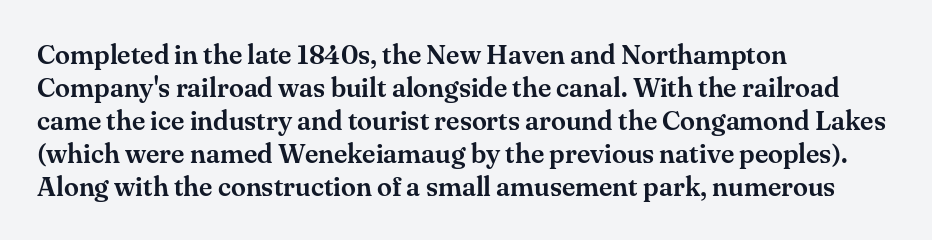
{"italic": "no", "underline": "no", "align": "left", "line_spacing_ratio": 1.22, "letter_spacing": "normal", "letter_spacing_em": 0.0, "glyph_px": 27}
